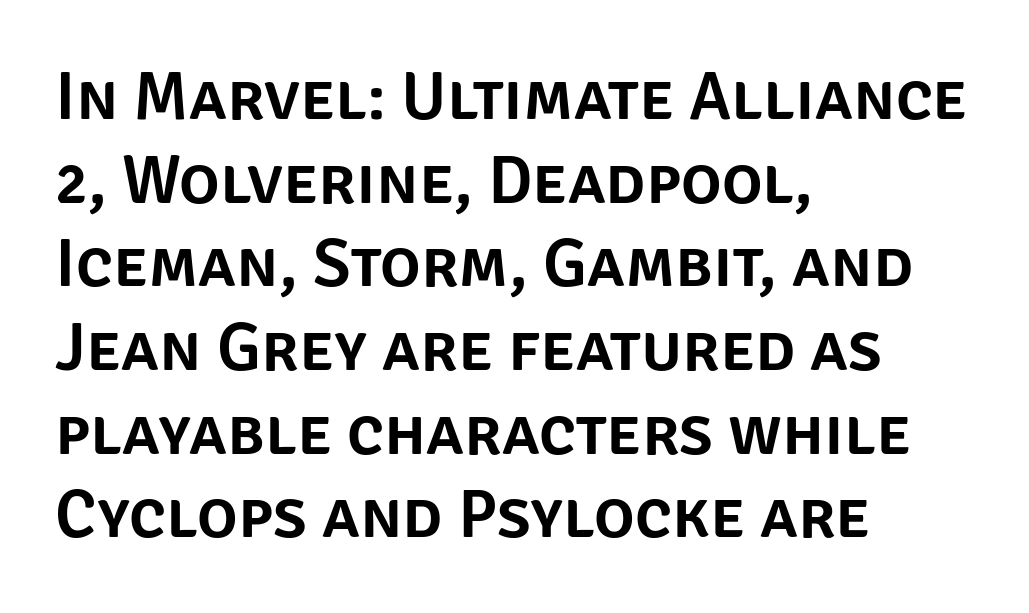
The image shows 68 px sans-serif type, upright; set left-aligned, line spacing 1.23x, normal letter spacing, not underlined; low stroke contrast and a large x-height.
